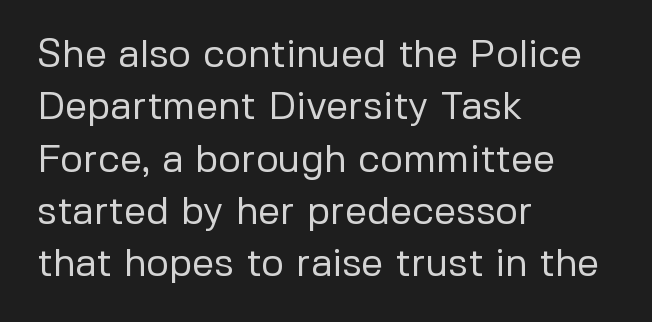
Decoration check: the copy has no underline. Regarding leading, the lines here are spaced in the standard way. Each line starts at the same left margin while the right side varies. These lines are rendered in a variable-pitch font. These lines are composed in type without serifs. Caption: face not bold, strokes unweighted.
